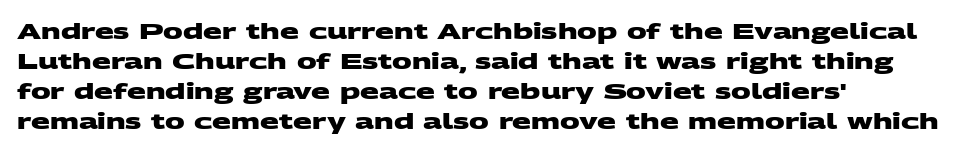
The image shows 22 px bold type; set left-aligned, normal line spacing (1.36x), normal letter spacing, not underlined.
